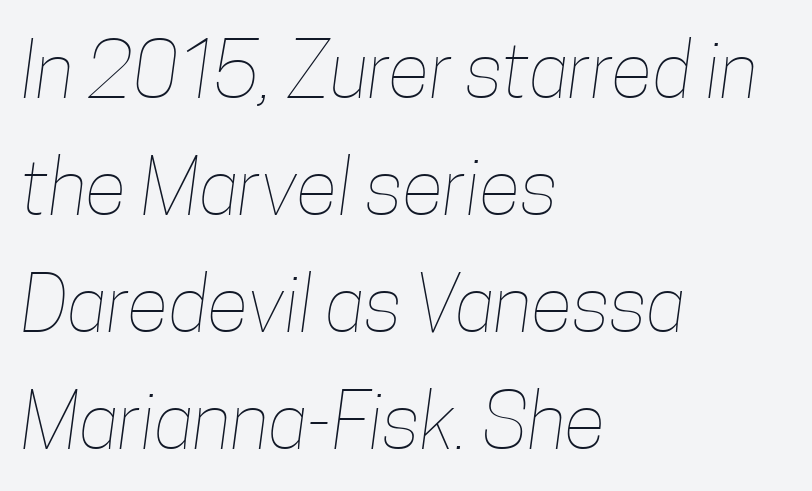
{"bold": "no", "weight": "thin", "width": "condensed", "stroke_contrast": "low", "x_height": "medium", "monospaced": "no", "underline": "no", "align": "left", "line_spacing": "normal", "line_spacing_ratio": 1.52, "letter_spacing": "normal", "letter_spacing_em": 0.0, "glyph_px": 77}
